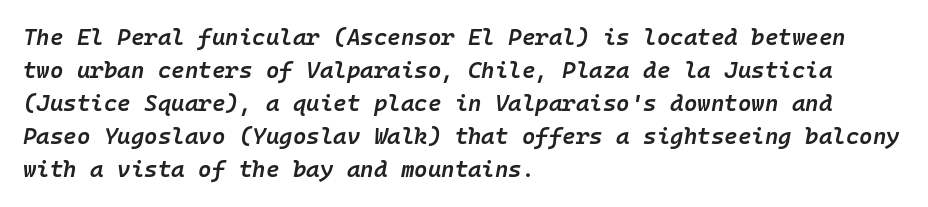
{"italic": "yes", "lean": "right", "slant_degrees": 10, "bold": "semi", "underline": "no", "align": "left", "line_spacing": "normal", "line_spacing_ratio": 1.44, "letter_spacing": "normal", "letter_spacing_em": 0.0, "glyph_px": 23}
